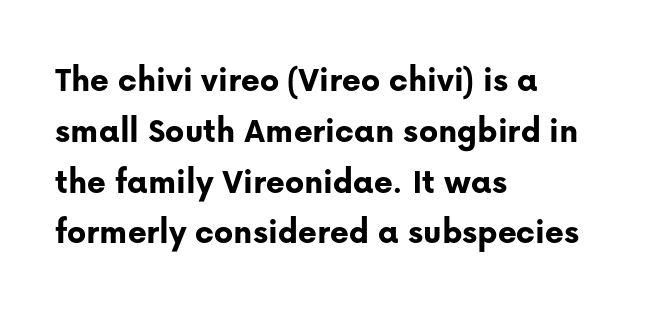
Look at the bottom of the vertical strokes: they stop flat, with no serifs. Rendered with straight, roman letterforms. The gap between lines stays unmarked. What weight is shown? A full bold with thick strokes. Summary of vertical rhythm: regular, with standard interline spacing. Spacing verdict: proportional, widths tailored to each character.
